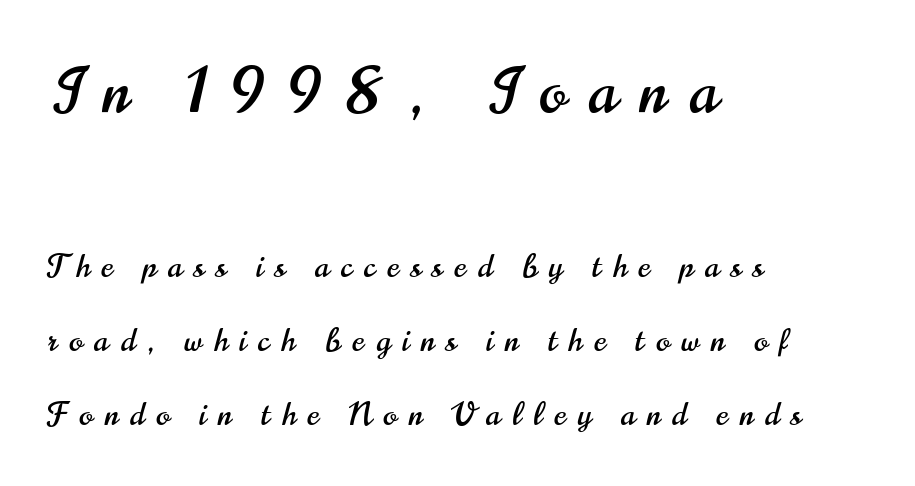
Q: Is the text italic (slanted)? A: Yes.
Q: Is the typeface a serif or a sans-serif typeface? A: Sans-serif.
Q: Is the text underlined? A: No.
Q: How is the paragraph aligned? A: Left-aligned.
Q: Is the spacing between letters normal or unusually wide? A: Unusually wide.
Q: Is the spacing between lines tight, normal or loose? A: Loose.
Q: Which block of text is set in a larger size, the first (top) or the second (bottom)? A: The first (top) one.
Q: Width (condensed, normal, or wide)? A: Condensed.
Q: Stroke contrast? A: High.
Q: x-height? A: Small.
Q: Monospaced? A: No.
